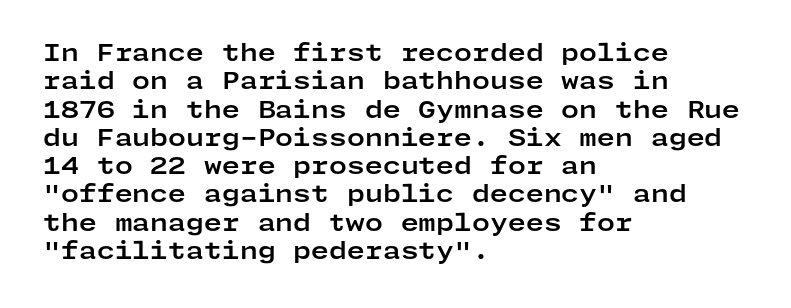
{"italic": "no", "bold": "yes", "underline": "no", "align": "left", "line_spacing_ratio": 1.23, "letter_spacing": "normal", "letter_spacing_em": 0.0, "glyph_px": 23}
